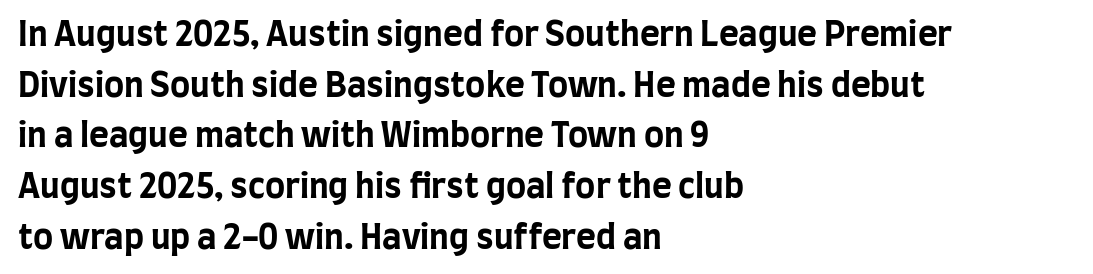
The image shows 34 px bold, condensed sans-serif type, upright; set left-aligned, normal line spacing (1.49x), normal letter spacing, not underlined; low stroke contrast and a large x-height.
